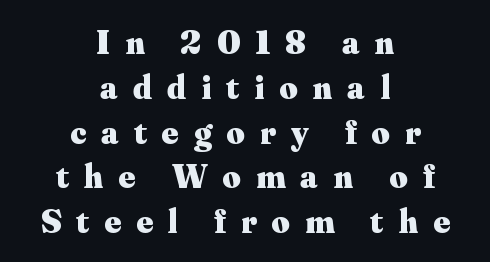
The image shows 35 px heavy serif type, upright; set centered, normal line spacing (1.28x), unusually wide letter spacing (+0.43 em), not underlined; medium stroke contrast and a small x-height.
